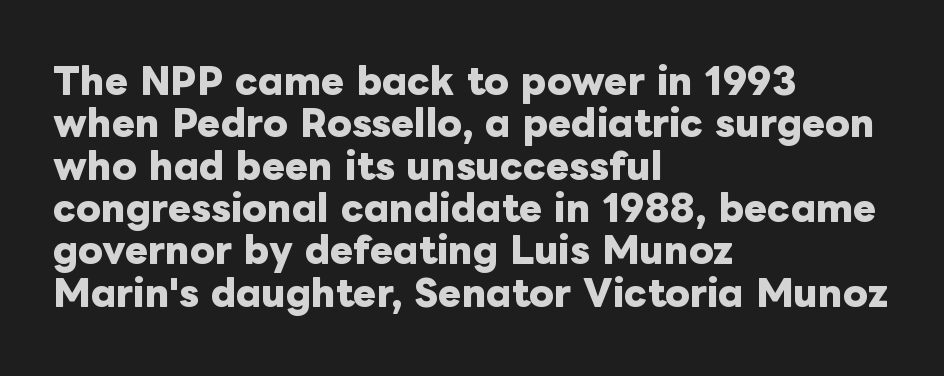
{"italic": "no", "bold": "yes", "weight": "heavy", "width": "normal", "stroke_contrast": "low", "x_height": "medium", "monospaced": "no", "underline": "no", "align": "left", "line_spacing_ratio": 1.21, "letter_spacing": "normal", "letter_spacing_em": 0.0, "glyph_px": 35}
